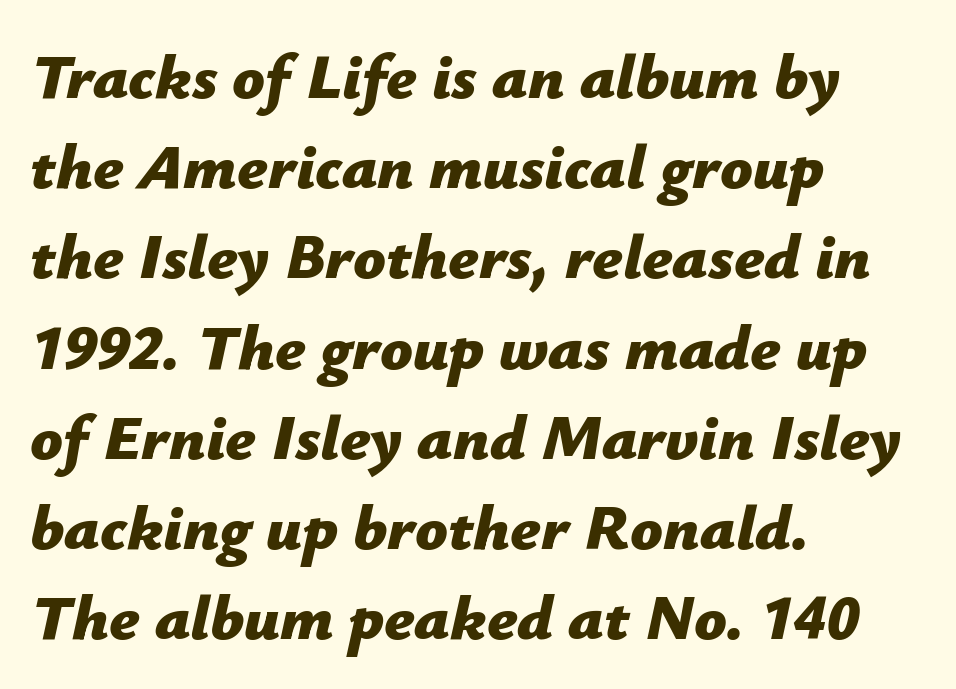
{"italic": "yes", "lean": "right", "slant_degrees": 12, "bold": "yes", "weight": "bold", "width": "normal", "stroke_contrast": "low", "x_height": "medium", "monospaced": "no", "underline": "no", "align": "left", "line_spacing": "normal", "line_spacing_ratio": 1.41, "letter_spacing": "normal", "letter_spacing_em": 0.0, "glyph_px": 64}
